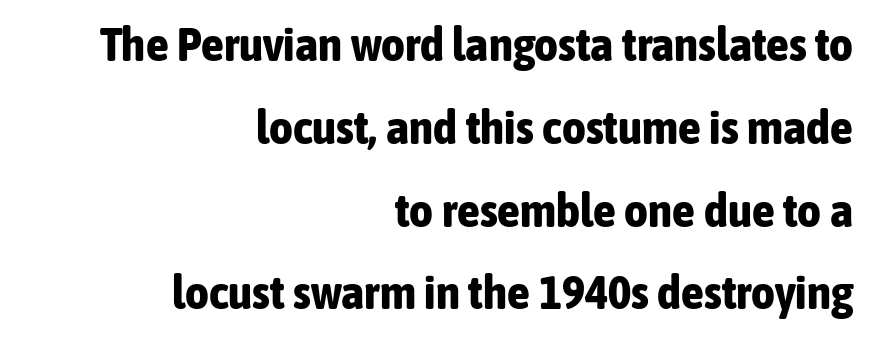
Every stem runs plumb, perpendicular to the baseline. Caption: standard tracking, unaltered. You could not count columns in this text — the font is proportionally spaced. What weight is shown? A full bold with thick strokes. Reading down the block, your eye finds every line finishing at a fixed right position.
